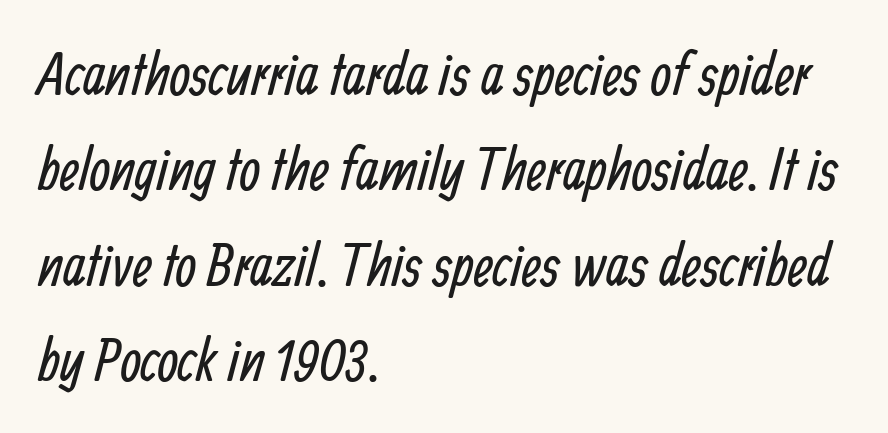
Each word holds together tightly as a unit, with standard inter-letter gaps. Is this a heavy cut? Hardly; it is regular or lighter. Letterform terminals end flat and unadorned throughout the passage. The designer left line spacing at the default. These lines are set flush left with a ragged right edge. Honestly, there is no underline to notice here at all.
